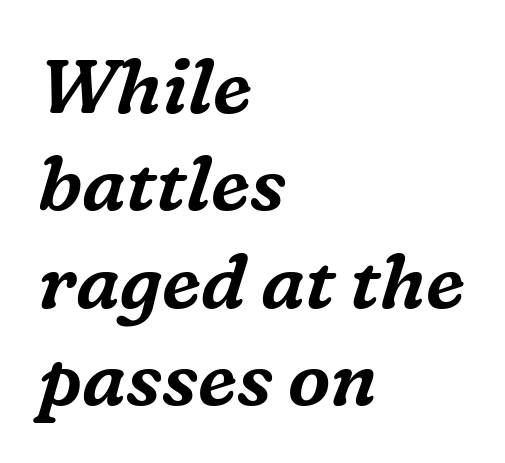
The image shows 76 px serif type, italic (leaning right); set left-aligned, normal line spacing (1.28x), normal letter spacing, not underlined; medium stroke contrast and a medium x-height.
